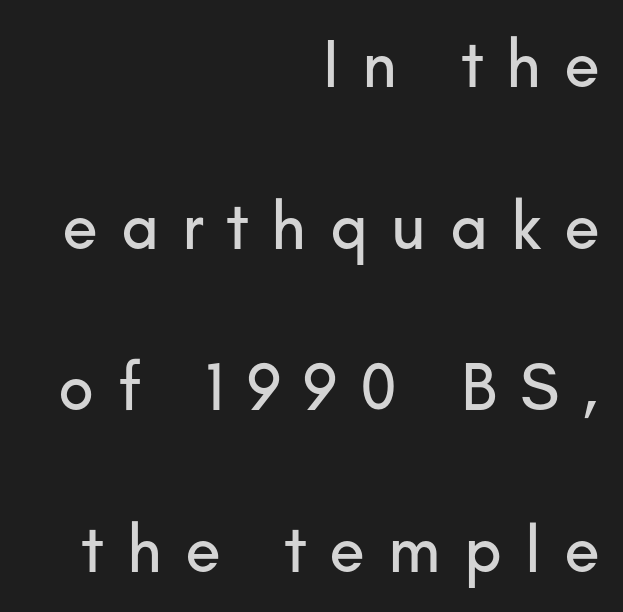
{"serif": "no", "italic": "no", "width": "normal", "stroke_contrast": "low", "x_height": "small", "monospaced": "no", "underline": "no", "align": "right", "line_spacing": "loose", "line_spacing_ratio": 2.45, "letter_spacing": "wide", "letter_spacing_em": 0.35, "glyph_px": 66}
